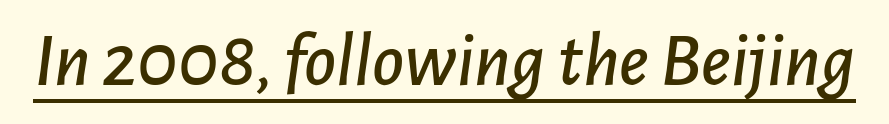
It's the slanting kind of type. The rendering uses the underline text-decoration. How are the letters spaced? Ordinarily, with no added tracking. The passage shown is typed in a proportional face where columns would drift.
